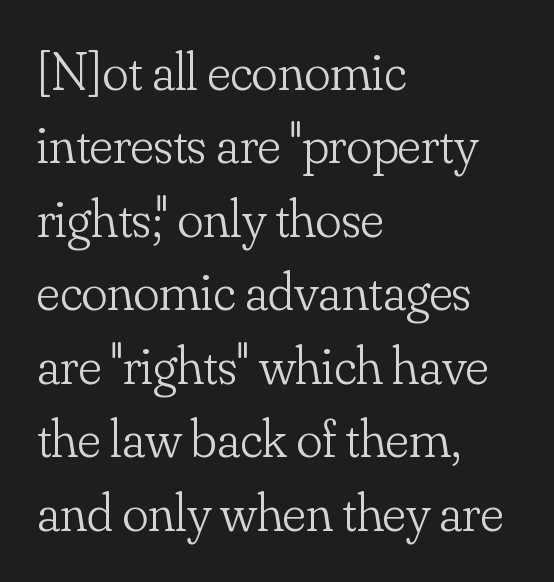
Underlining? Definitely not there. The lines sit at an ordinary, default distance from one another. The typesetter chose a ragged-right arrangement here. The passage shown is typed in a proportional face where columns would drift.
